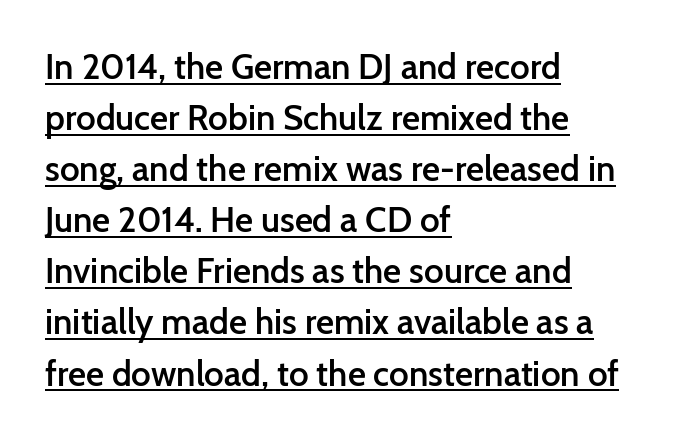
{"serif": "no", "italic": "no", "bold": "semi", "weight": "semibold", "width": "normal", "stroke_contrast": "low", "x_height": "medium", "monospaced": "no", "underline": "yes", "align": "left", "line_spacing": "normal", "line_spacing_ratio": 1.46, "letter_spacing": "normal", "letter_spacing_em": 0.0, "glyph_px": 35}
